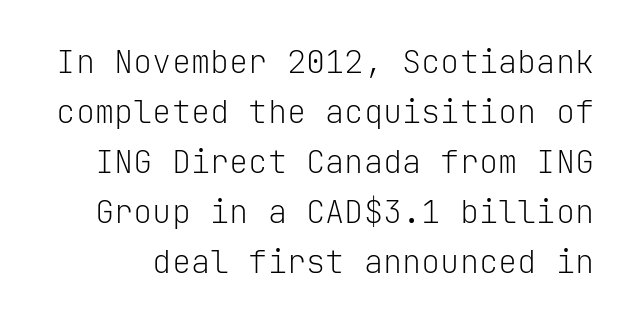
The image shows 32 px light sans-serif type, upright, monospaced; set normal line spacing (1.56x), normal letter spacing, not underlined; low stroke contrast and a medium x-height.
